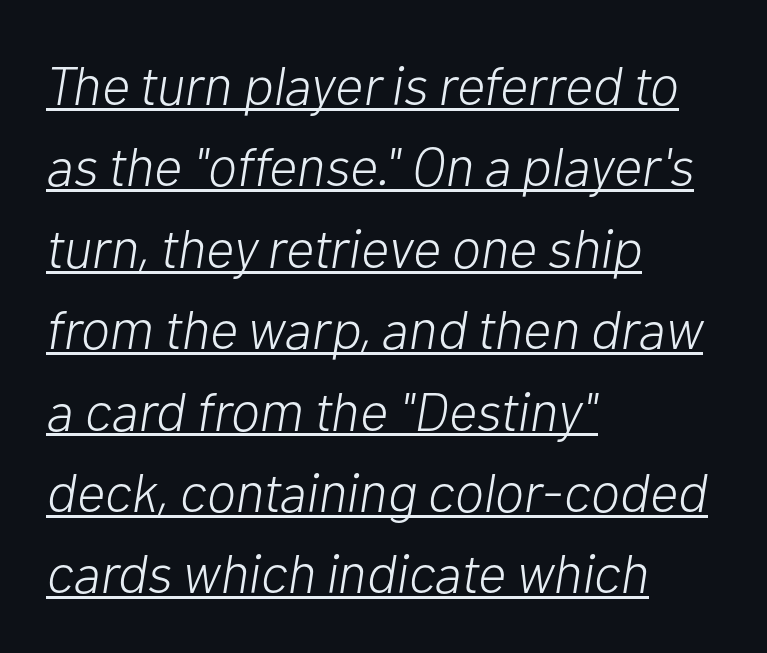
The image shows 55 px light type, italic (leaning right); set left-aligned, normal line spacing (1.48x), normal letter spacing, underlined; low stroke contrast and a medium x-height.
